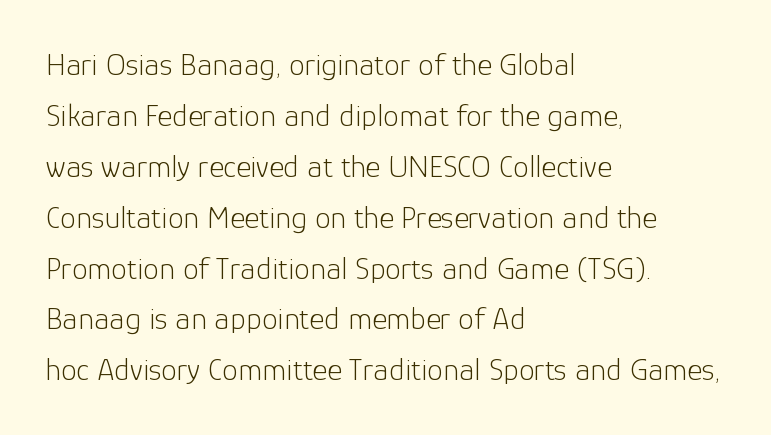
Letter spacing: default. The passage shown stacks its lines at a standard gap. Regarding serifs, this sample does without them. Caption: multi-line text, flush left, ragged right. The passage shown is typed in a proportional face where columns would drift.
